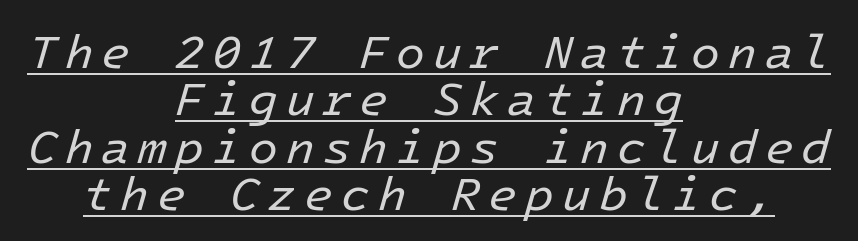
Q: Is the text bold? A: No.
Q: Is the text italic (slanted)? A: Yes, it leans right by about 16 degrees.
Q: Is the text underlined? A: Yes.
Q: How is the paragraph aligned? A: Centered.
Q: Is the spacing between lines tight, normal or loose? A: Tight.
Q: Width (condensed, normal, or wide)? A: Normal.
Q: Stroke contrast? A: Low.
Q: x-height? A: Medium.
